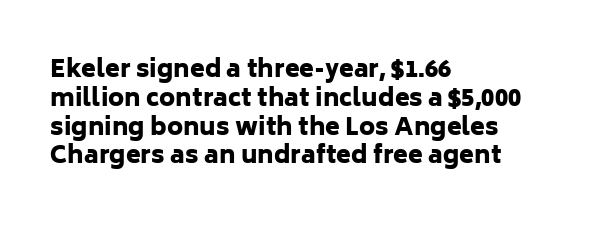
Q: Is the text bold? A: Yes.
Q: Is the text italic (slanted)? A: No, it is upright.
Q: Is the text underlined? A: No.
Q: How is the paragraph aligned? A: Left-aligned.
Q: Is the spacing between letters normal or unusually wide? A: Normal.
